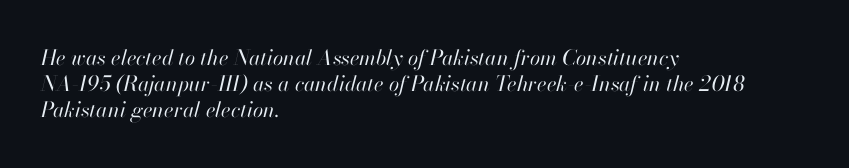
The image shows 21 px text type, italic (leaning right); set left-aligned, normal line spacing (1.25x), normal letter spacing, not underlined.
